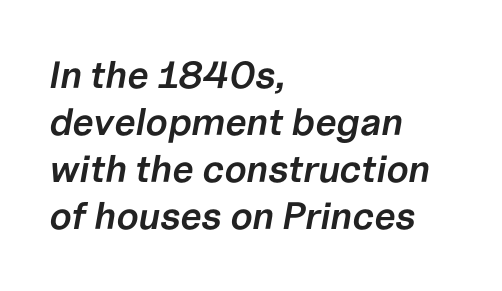
Q: Is the text bold? A: Semi-bold.
Q: Is the text italic (slanted)? A: Yes, it leans right by about 10 degrees.
Q: Is the text underlined? A: No.
Q: How is the paragraph aligned? A: Left-aligned.
Q: Is the spacing between letters normal or unusually wide? A: Normal.
Q: Width (condensed, normal, or wide)? A: Normal.
Q: Stroke contrast? A: Low.
Q: x-height? A: Medium.
Q: Monospaced? A: No.
